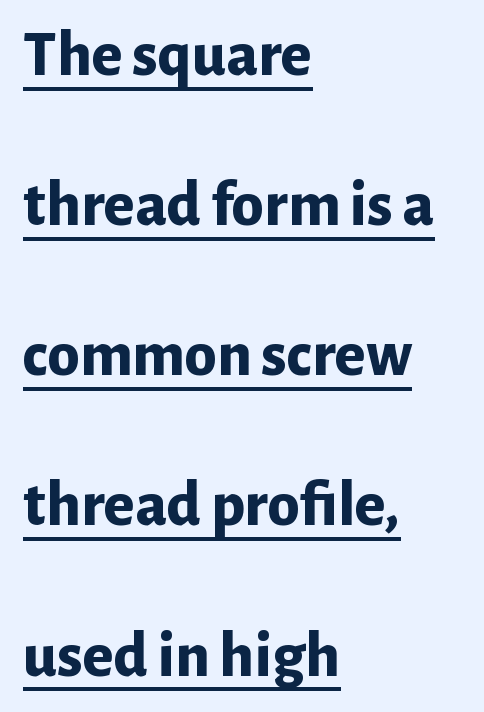
{"serif": "no", "italic": "no", "bold": "yes", "weight": "bold", "width": "normal", "stroke_contrast": "low", "x_height": "medium", "monospaced": "no", "underline": "yes", "align": "left", "line_spacing": "loose", "line_spacing_ratio": 2.31, "letter_spacing": "normal", "letter_spacing_em": 0.0, "glyph_px": 65}
